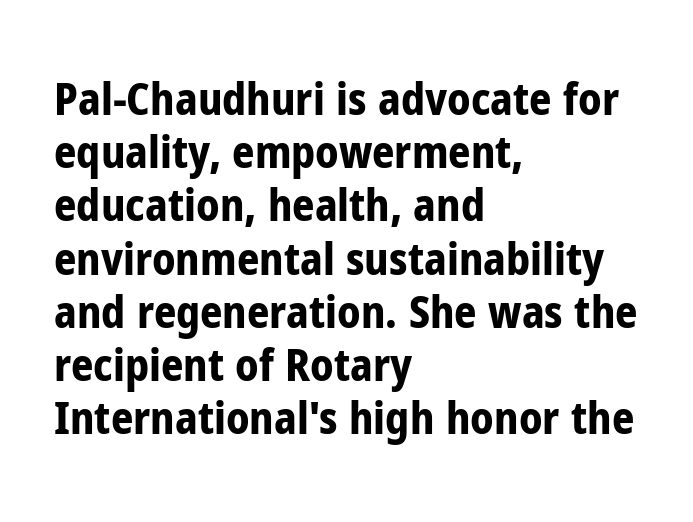
Typographic density is high because the face is bold. In terms of letterform style, serifs are entirely absent. You could not count columns in this text — the font is proportionally spaced. This sample uses an upright cut, with every glyph sitting square on the baseline. Teacher's note: observe the even left margin — that is flush-left alignment. Short note: letters normally spaced.
